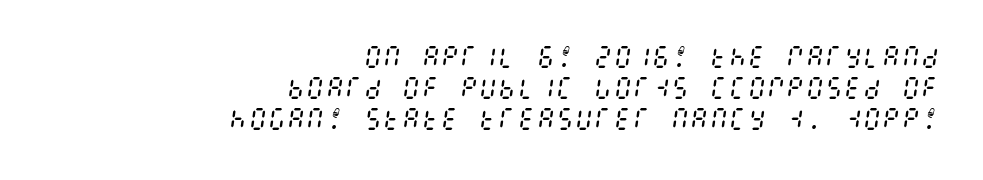
A clean baseline with only descenders dipping below it. Which margin do the lines hug? The right one — the left edge is uneven. The rendering keeps characters at their native spacing. The characters are drawn with everyday or finer stroke widths.
